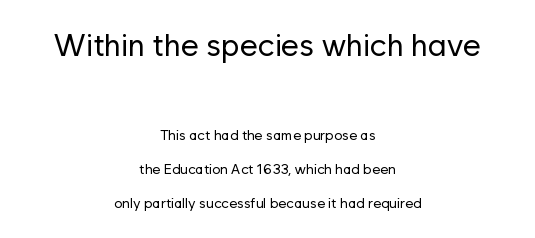
The image shows 31 px regular-weight sans-serif type, upright; set centered, loose line spacing (2.42x), normal letter spacing, not underlined; the first (top) block is 2.21x larger; low stroke contrast and a medium x-height.
